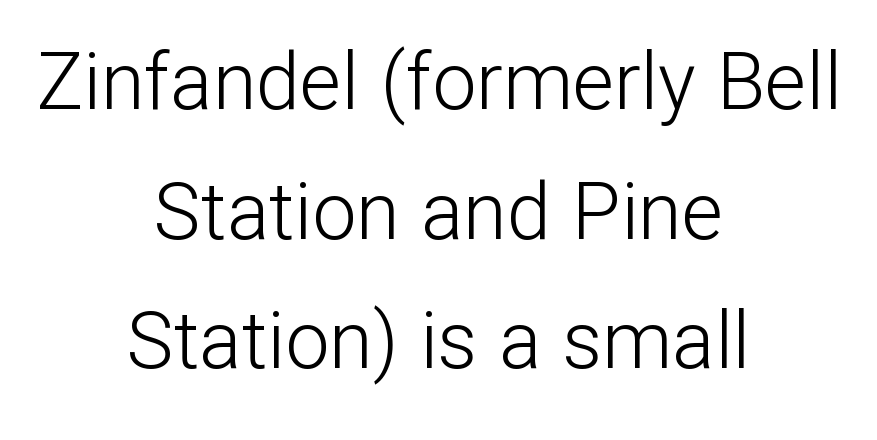
The image shows 79 px light sans-serif type, upright; set centered, normal line spacing (1.64x), normal letter spacing, not underlined; low stroke contrast and a medium x-height.
